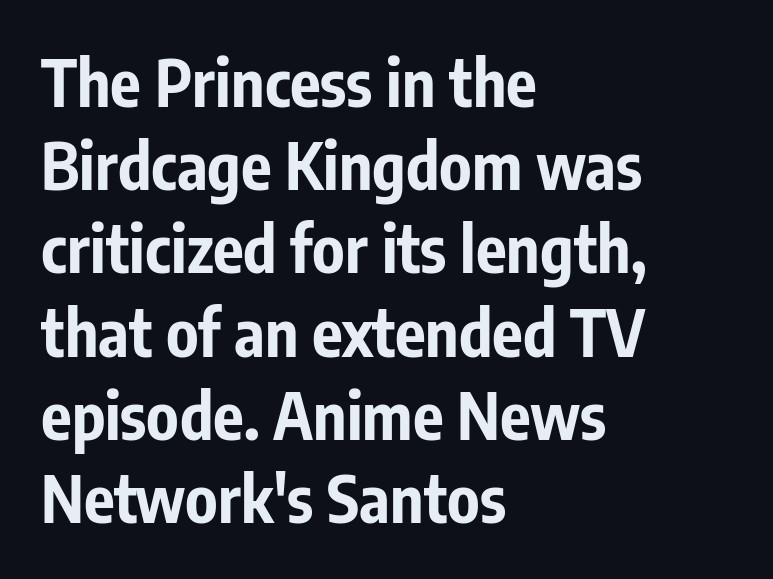
{"serif": "no", "italic": "no", "bold": "yes", "weight": "bold", "width": "condensed", "stroke_contrast": "low", "x_height": "medium", "monospaced": "no", "underline": "no", "align": "left", "line_spacing": "normal", "line_spacing_ratio": 1.3, "letter_spacing": "normal", "letter_spacing_em": 0.0, "glyph_px": 64}
